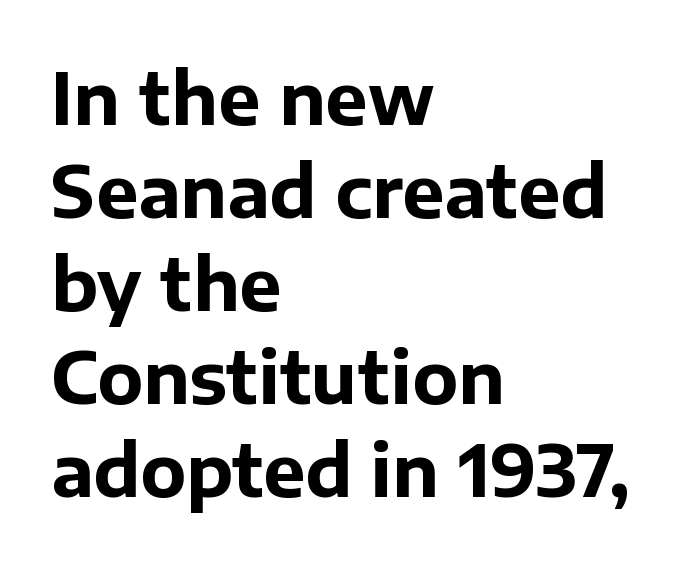
Look at the stroke-to-counter ratio: heavy, a bold. The glyphs are unaccompanied by any horizontal stroke below them. Typeset ragged right — the left edge is the straight one. These lines keep a tight, regular rhythm from letter to letter. Is this a sans? Yes — the strokes have no serifs.
